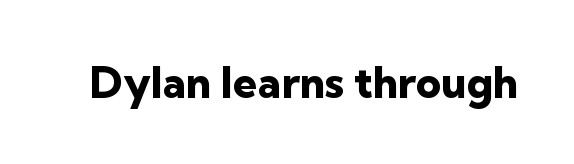
Q: Is the text bold? A: Yes.
Q: Is the text italic (slanted)? A: No, it is upright.
Q: Is the typeface a serif or a sans-serif typeface? A: Sans-serif.
Q: Is the text underlined? A: No.
Q: Is the spacing between letters normal or unusually wide? A: Normal.
Q: Width (condensed, normal, or wide)? A: Normal.
Q: Stroke contrast? A: Low.
Q: x-height? A: Medium.
Q: Monospaced? A: No.
